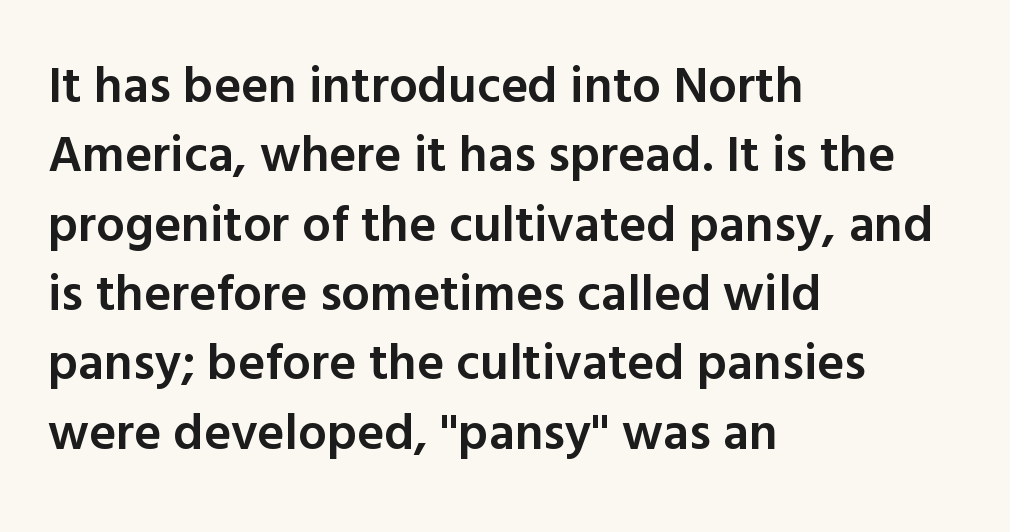
{"serif": "no", "italic": "no", "bold": "semi", "weight": "semibold", "width": "normal", "x_height": "medium", "monospaced": "no", "underline": "no", "align": "left", "line_spacing": "normal", "line_spacing_ratio": 1.36, "letter_spacing": "normal", "letter_spacing_em": 0.0, "glyph_px": 51}
